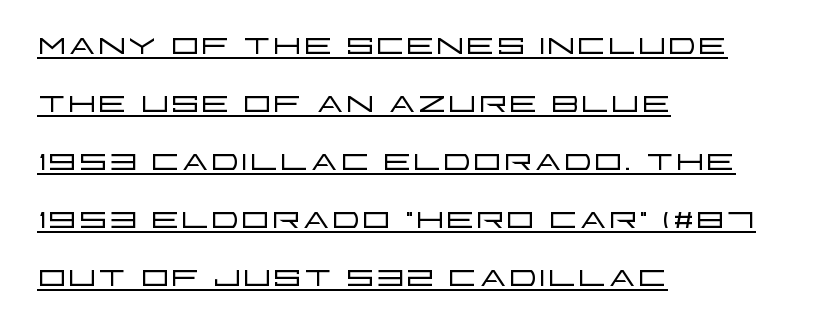
The typesetter has applied underlining to the passage shown. Notice how the passage keeps a crisp vertical edge on the left only. The passage shown is typed in a proportional face where columns would drift. The passage shown is typeset with a sans-serif family. The block of text has a typical density, with ordinary space between rows.
